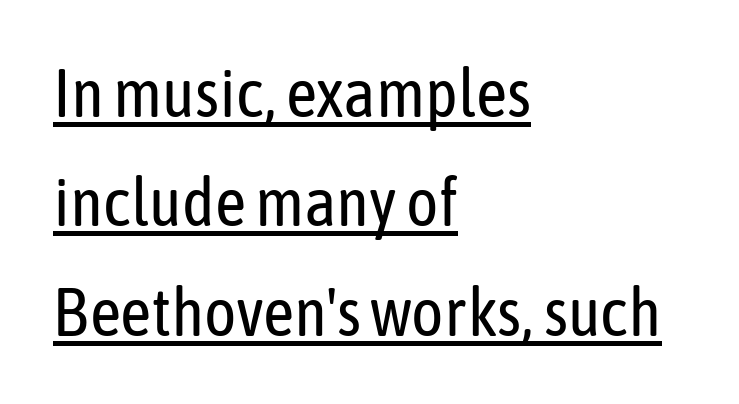
{"serif": "no", "italic": "no", "bold": "no", "weight": "regular", "width": "condensed", "stroke_contrast": "low", "x_height": "medium", "monospaced": "no", "underline": "yes", "align": "left", "line_spacing": "normal", "line_spacing_ratio": 1.61, "letter_spacing": "normal", "letter_spacing_em": 0.0, "glyph_px": 68}
